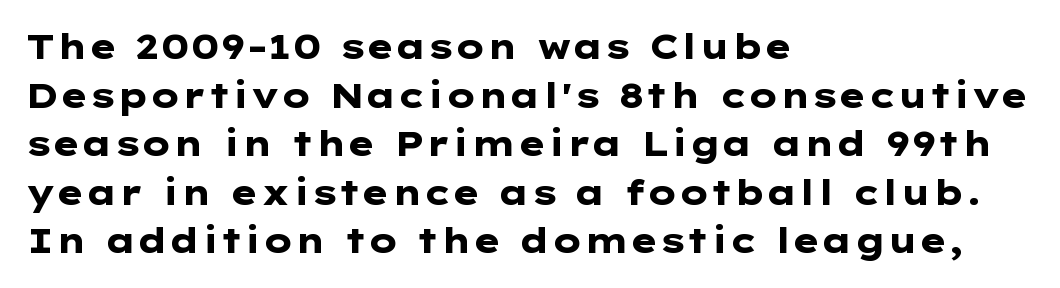
Q: Is the text bold? A: Yes.
Q: Is the text italic (slanted)? A: No, it is upright.
Q: Is the typeface a serif or a sans-serif typeface? A: Sans-serif.
Q: Is the text underlined? A: No.
Q: How is the paragraph aligned? A: Left-aligned.
Q: Is the spacing between letters normal or unusually wide? A: Normal.
Q: Is the spacing between lines tight, normal or loose? A: Normal.
Q: Width (condensed, normal, or wide)? A: Wide.
Q: Stroke contrast? A: Low.
Q: x-height? A: Medium.
